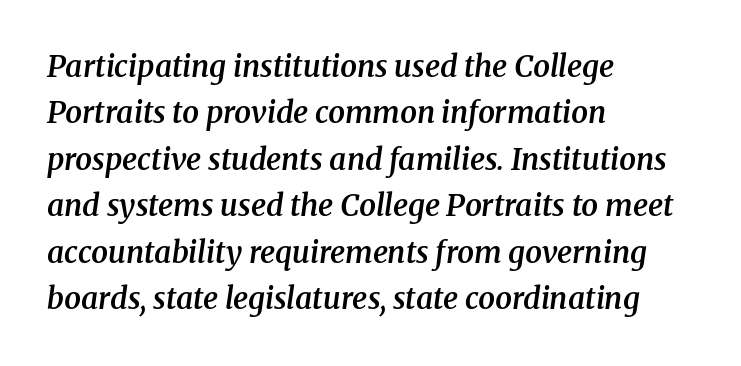
{"serif": "yes", "italic": "yes", "lean": "right", "slant_degrees": 8, "bold": "semi", "weight": "semibold", "width": "normal", "stroke_contrast": "medium", "x_height": "medium", "monospaced": "no", "underline": "no", "align": "left", "line_spacing": "normal", "line_spacing_ratio": 1.55, "letter_spacing": "normal", "letter_spacing_em": 0.0, "glyph_px": 30}
